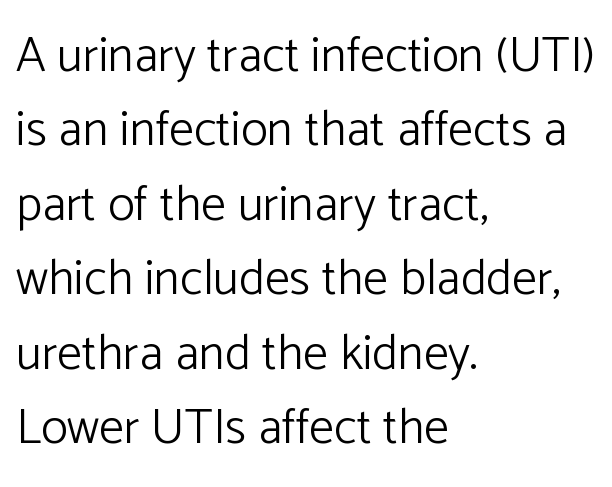
Q: Is the text bold? A: No.
Q: Is the text italic (slanted)? A: No, it is upright.
Q: Is the typeface a serif or a sans-serif typeface? A: Sans-serif.
Q: Is the text underlined? A: No.
Q: How is the paragraph aligned? A: Left-aligned.
Q: Is the spacing between letters normal or unusually wide? A: Normal.
Q: Is the spacing between lines tight, normal or loose? A: Normal.
Q: Width (condensed, normal, or wide)? A: Normal.
Q: Stroke contrast? A: Low.
Q: x-height? A: Medium.
Q: Monospaced? A: No.
